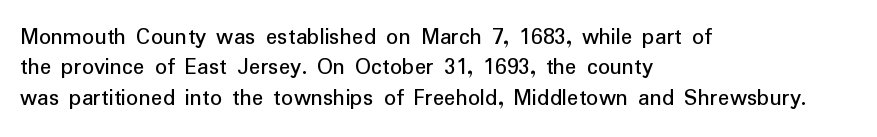
Q: Is the text bold? A: No.
Q: Is the text italic (slanted)? A: No, it is upright.
Q: Is the text underlined? A: No.
Q: How is the paragraph aligned? A: Left-aligned.
Q: Is the spacing between letters normal or unusually wide? A: Normal.
Q: Is the spacing between lines tight, normal or loose? A: Normal.
